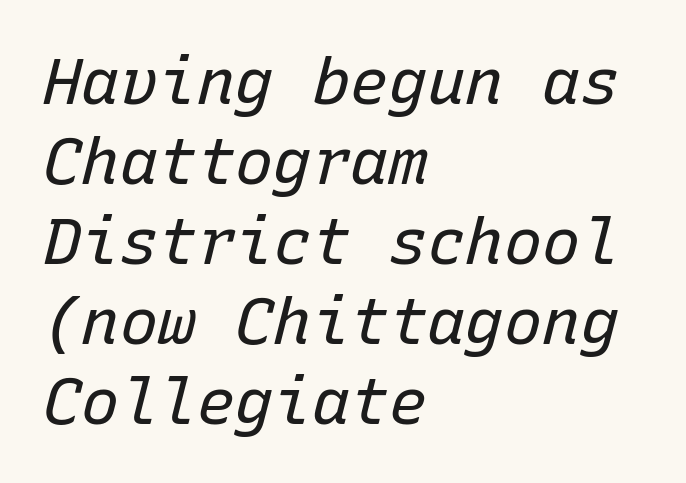
The image shows 64 px regular-weight type, italic (leaning right), monospaced; set left-aligned, normal line spacing (1.25x), normal letter spacing, not underlined; low stroke contrast and a medium x-height.
